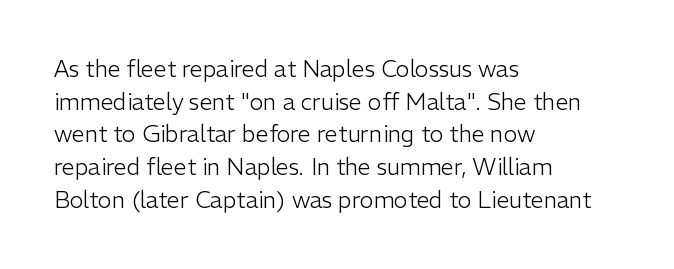
The image shows 23 px text type, upright; set left-aligned, normal line spacing (1.42x), normal letter spacing, not underlined.
